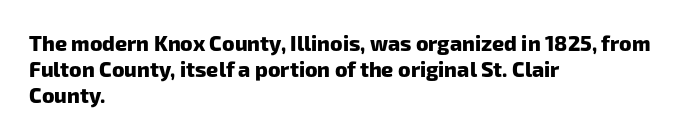
The image shows 21 px bold type; set left-aligned, line spacing 1.23x, normal letter spacing, not underlined.
